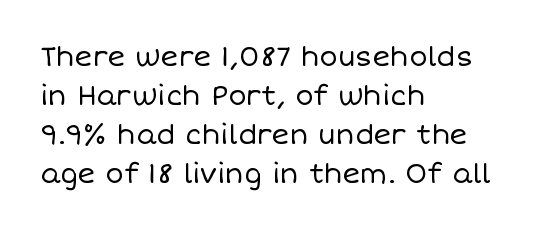
The image shows 27 px text type, upright; set left-aligned, normal line spacing (1.44x), normal letter spacing, not underlined.
